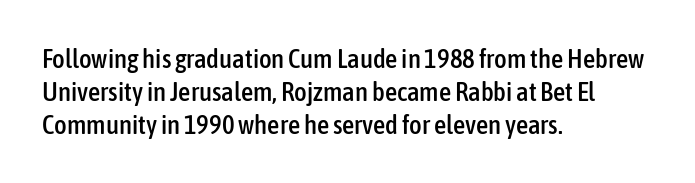
{"italic": "no", "underline": "no", "align": "left", "line_spacing_ratio": 1.23, "letter_spacing": "normal", "letter_spacing_em": 0.0, "glyph_px": 27}
